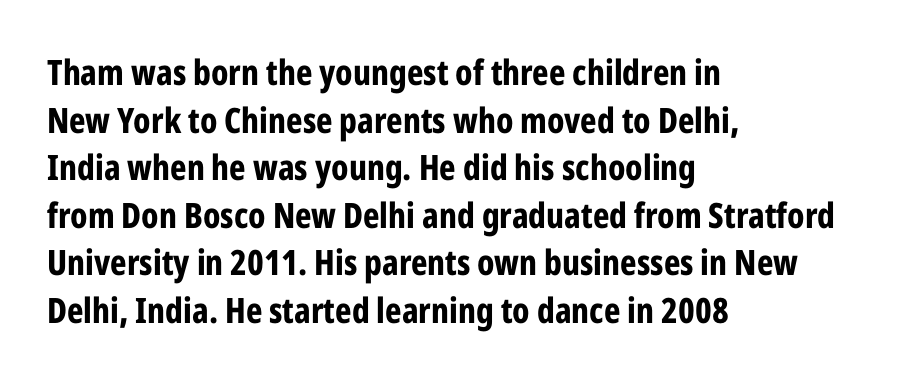
The image shows 35 px bold, condensed sans-serif type, upright; set left-aligned, normal line spacing (1.36x), normal letter spacing, not underlined; low stroke contrast and a medium x-height.
